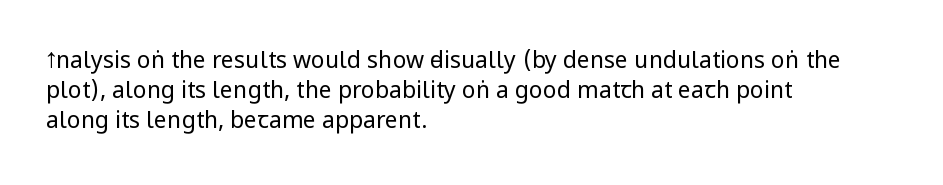
{"italic": "no", "bold": "no", "underline": "no", "align": "left", "line_spacing": "normal", "line_spacing_ratio": 1.31, "letter_spacing": "normal", "letter_spacing_em": 0.0, "glyph_px": 23}
